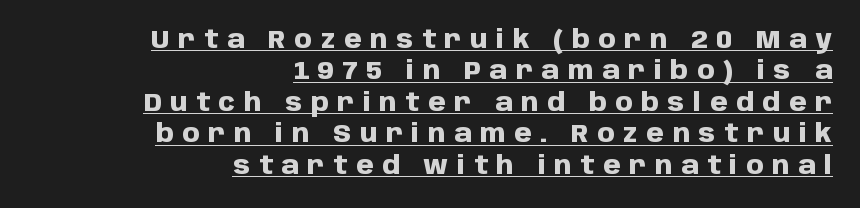
What weight is shown? A full bold with thick strokes. Does extra space separate the letters? Yes, quite a lot of it. You can tell it's not italic because the verticals are truly vertical. Compared with typical paragraphs, the rows here are spaced about the same.
